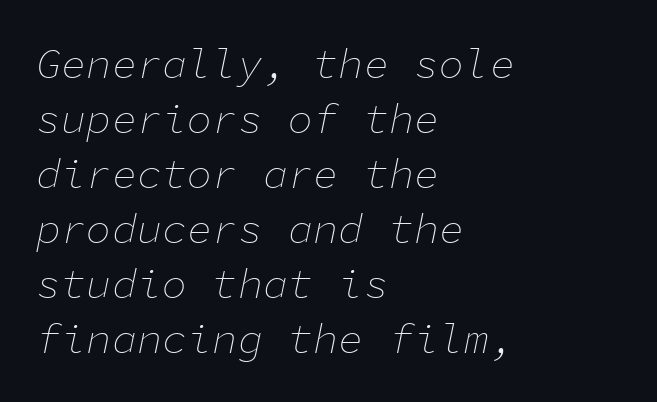
The image shows 42 px thin type, italic (leaning right), monospaced; set left-aligned, normal line spacing (1.31x), normal letter spacing, not underlined; low stroke contrast and a medium x-height.
